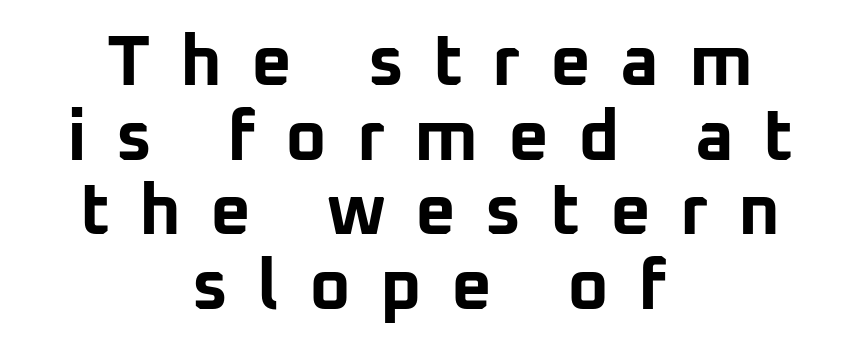
Q: Is the text bold? A: Yes.
Q: Is the text italic (slanted)? A: No, it is upright.
Q: Is the typeface a serif or a sans-serif typeface? A: Sans-serif.
Q: Is the text underlined? A: No.
Q: How is the paragraph aligned? A: Centered.
Q: Is the spacing between letters normal or unusually wide? A: Unusually wide.
Q: Is the spacing between lines tight, normal or loose? A: Tight.
Q: Width (condensed, normal, or wide)? A: Normal.
Q: Stroke contrast? A: Low.
Q: x-height? A: Medium.
Q: Monospaced? A: No.
